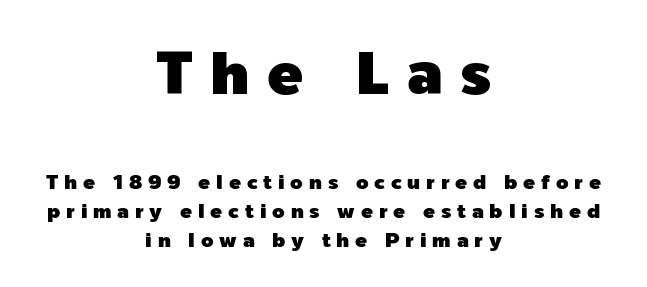
The image shows 60 px sans-serif type, upright; set centered, normal line spacing (1.46x), unusually wide letter spacing (+0.29 em), not underlined; the first (top) block is 3.0x larger; a medium x-height.
